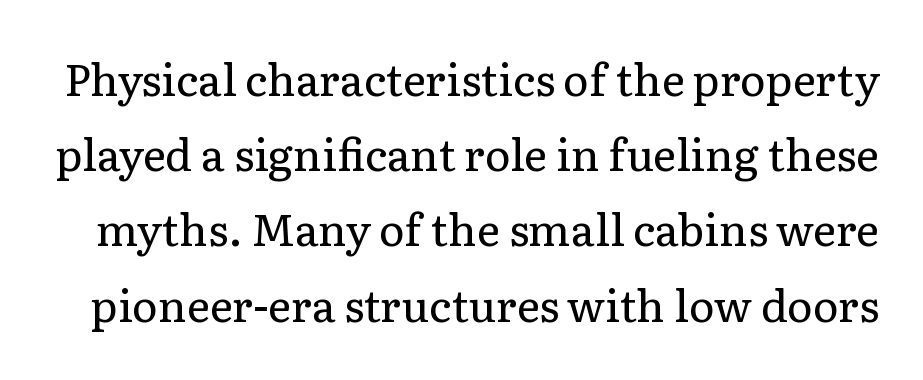
Q: Is the text bold? A: No.
Q: Is the text italic (slanted)? A: No, it is upright.
Q: Is the typeface a serif or a sans-serif typeface? A: Serif.
Q: Is the text underlined? A: No.
Q: Is the spacing between letters normal or unusually wide? A: Normal.
Q: Width (condensed, normal, or wide)? A: Normal.
Q: Stroke contrast? A: Low.
Q: x-height? A: Medium.
Q: Monospaced? A: No.
